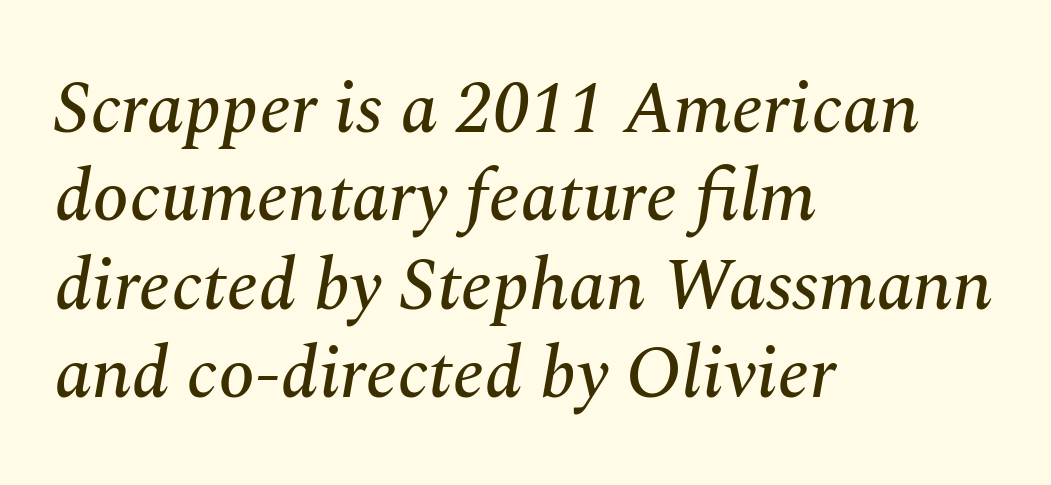
{"serif": "yes", "italic": "yes", "lean": "right", "slant_degrees": 10, "width": "normal", "stroke_contrast": "medium", "x_height": "medium", "monospaced": "no", "underline": "no", "align": "left", "line_spacing_ratio": 1.21, "letter_spacing": "normal", "letter_spacing_em": 0.0, "glyph_px": 73}
